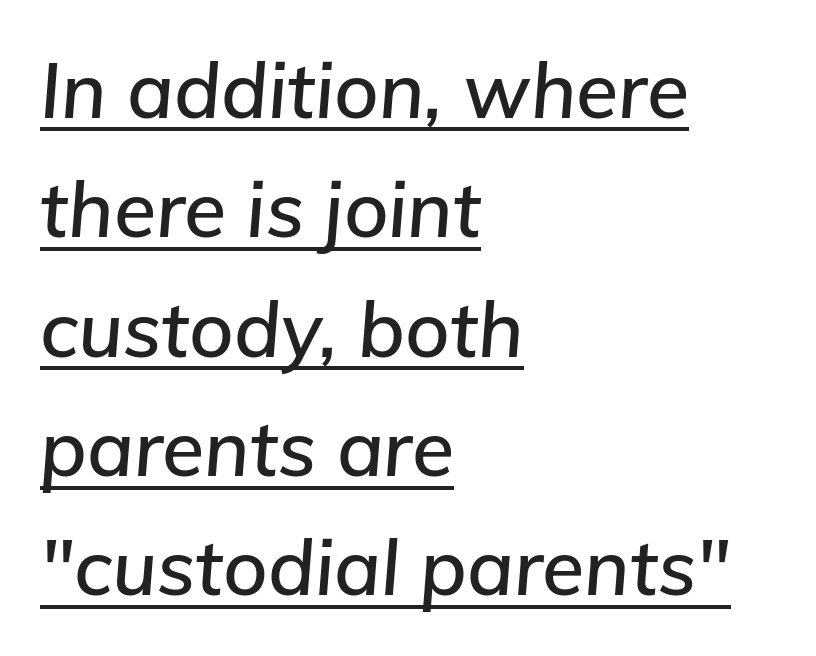
The image shows 77 px text type, italic (leaning right); set left-aligned, normal line spacing (1.55x), normal letter spacing, underlined; low stroke contrast and a medium x-height.
